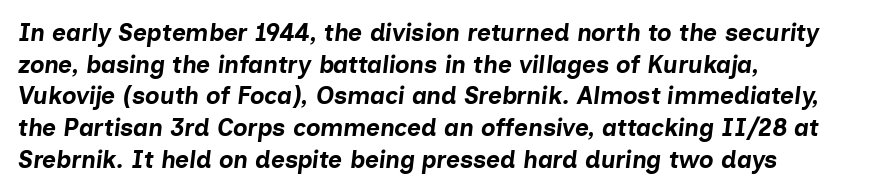
{"italic": "yes", "lean": "right", "slant_degrees": 7, "bold": "yes", "underline": "no", "align": "left", "line_spacing": "normal", "line_spacing_ratio": 1.32, "letter_spacing": "normal", "letter_spacing_em": 0.0, "glyph_px": 24}
